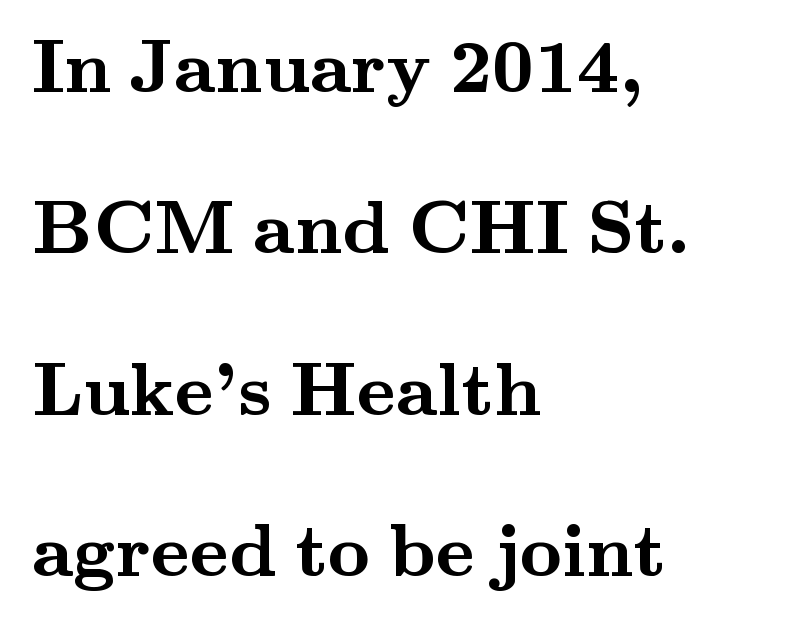
Q: Is the text bold? A: Yes.
Q: Is the text italic (slanted)? A: No, it is upright.
Q: Is the typeface a serif or a sans-serif typeface? A: Serif.
Q: Is the text underlined? A: No.
Q: How is the paragraph aligned? A: Left-aligned.
Q: Is the spacing between letters normal or unusually wide? A: Normal.
Q: Is the spacing between lines tight, normal or loose? A: Loose.
Q: Width (condensed, normal, or wide)? A: Wide.
Q: Stroke contrast? A: Medium.
Q: x-height? A: Small.
Q: Monospaced? A: No.
